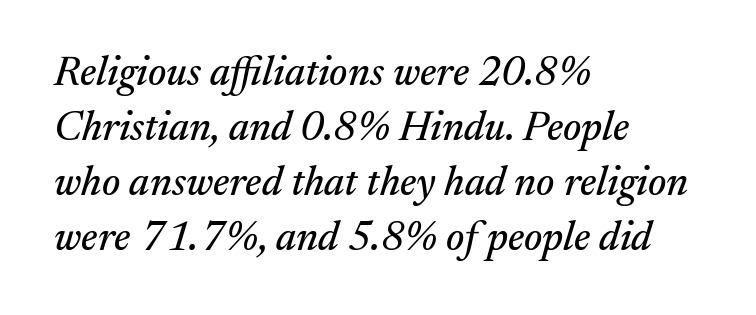
{"serif": "yes", "italic": "yes", "lean": "right", "slant_degrees": 17, "width": "normal", "stroke_contrast": "medium", "x_height": "medium", "monospaced": "no", "underline": "no", "align": "left", "line_spacing": "normal", "line_spacing_ratio": 1.34, "letter_spacing": "normal", "letter_spacing_em": 0.0, "glyph_px": 41}
